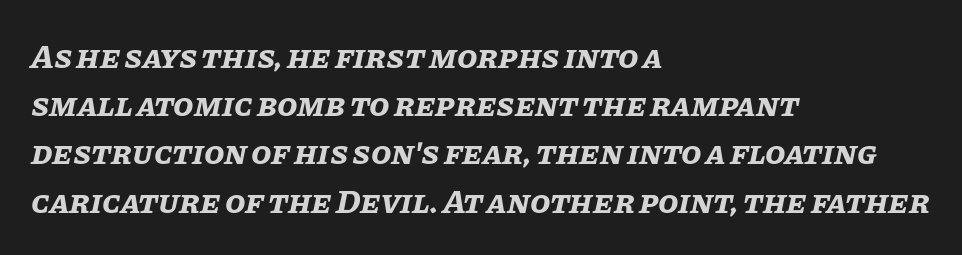
{"italic": "yes", "lean": "right", "slant_degrees": 11, "bold": "yes", "weight": "bold", "width": "normal", "stroke_contrast": "low", "x_height": "large", "monospaced": "no", "underline": "no", "align": "left", "line_spacing": "normal", "line_spacing_ratio": 1.46, "letter_spacing": "normal", "letter_spacing_em": 0.0, "glyph_px": 33}
